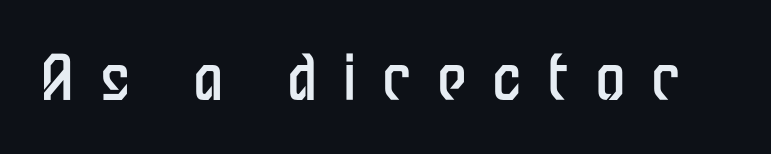
{"serif": "no", "italic": "no", "bold": "no", "weight": "regular", "width": "condensed", "stroke_contrast": "low", "x_height": "medium", "monospaced": "no", "underline": "no", "letter_spacing": "wide", "letter_spacing_em": 0.42, "glyph_px": 61}
